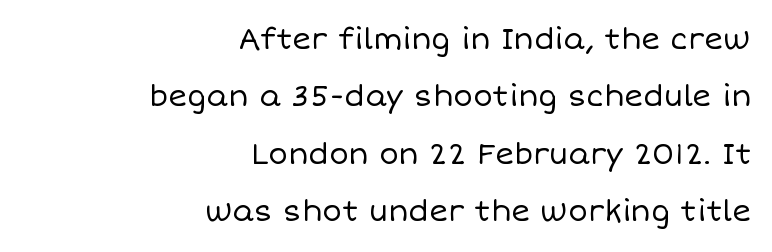
{"italic": "no", "bold": "no", "weight": "regular", "width": "normal", "stroke_contrast": "low", "x_height": "large", "monospaced": "no", "underline": "no", "align": "right", "line_spacing": "loose", "line_spacing_ratio": 1.98, "letter_spacing": "normal", "letter_spacing_em": 0.0, "glyph_px": 29}
